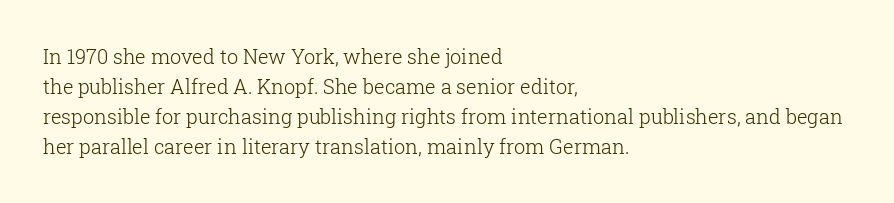
The face looks like a standard text weight, possibly lighter. A normal amount of white space separates one row of letters from the next. Line beginnings align vertically; line endings do not. The horizontal fit of the characters is conventional and even. The passage shown is not underscored anywhere.
